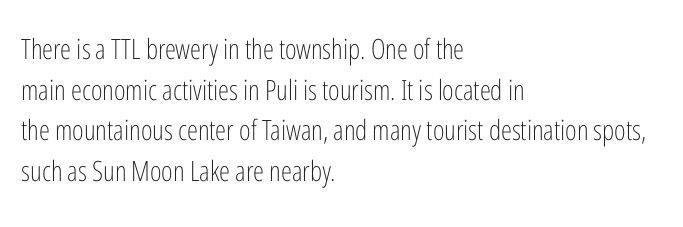
Character widths vary here, with narrow letters taking less room than wide ones. The typesetting does not lean heavy: it is not bold. Reading down the column, the eye jumps a familiar distance to each next line. Each line starts at the same left margin while the right side varies. Clear beneath every line of the passage.
